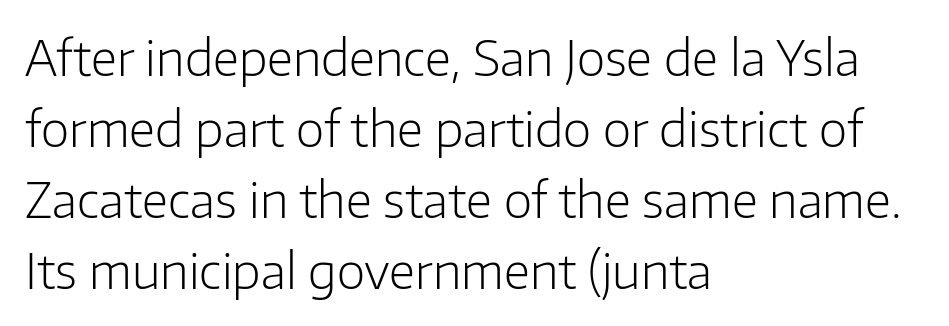
Q: Is the text bold? A: No.
Q: Is the text italic (slanted)? A: No, it is upright.
Q: Is the typeface a serif or a sans-serif typeface? A: Sans-serif.
Q: Is the text underlined? A: No.
Q: How is the paragraph aligned? A: Left-aligned.
Q: Is the spacing between letters normal or unusually wide? A: Normal.
Q: Is the spacing between lines tight, normal or loose? A: Normal.
Q: Width (condensed, normal, or wide)? A: Normal.
Q: Stroke contrast? A: Low.
Q: x-height? A: Medium.
Q: Monospaced? A: No.
